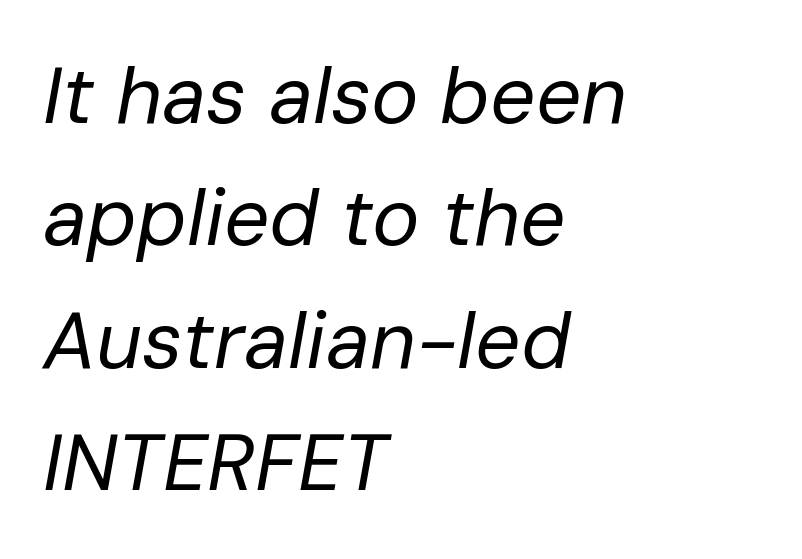
Q: Is the text bold? A: No.
Q: Is the text italic (slanted)? A: Yes, it leans right by about 10 degrees.
Q: Is the text underlined? A: No.
Q: How is the paragraph aligned? A: Left-aligned.
Q: Is the spacing between letters normal or unusually wide? A: Normal.
Q: Is the spacing between lines tight, normal or loose? A: Normal.
Q: Width (condensed, normal, or wide)? A: Normal.
Q: Stroke contrast? A: Low.
Q: x-height? A: Medium.
Q: Monospaced? A: No.
